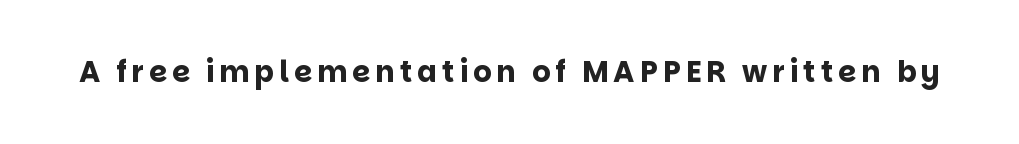
Q: Is the text bold? A: Yes.
Q: Is the text italic (slanted)? A: No, it is upright.
Q: Is the typeface a serif or a sans-serif typeface? A: Sans-serif.
Q: Is the text underlined? A: No.
Q: Width (condensed, normal, or wide)? A: Normal.
Q: Stroke contrast? A: Low.
Q: x-height? A: Large.
Q: Monospaced? A: No.
